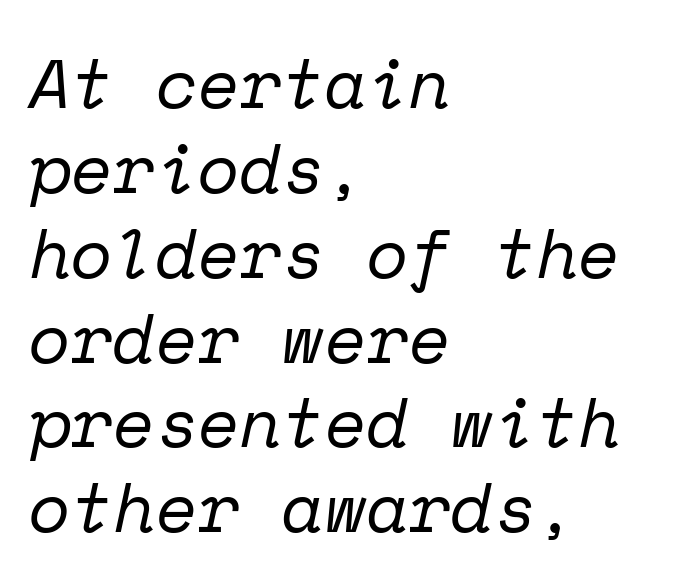
The lettering tilts uniformly, giving the passage an italic look. Glyph-to-glyph distance matches everyday printed text. Underlining? Definitely not there. The letters march in equal steps, a hallmark of fixed-pitch type.
